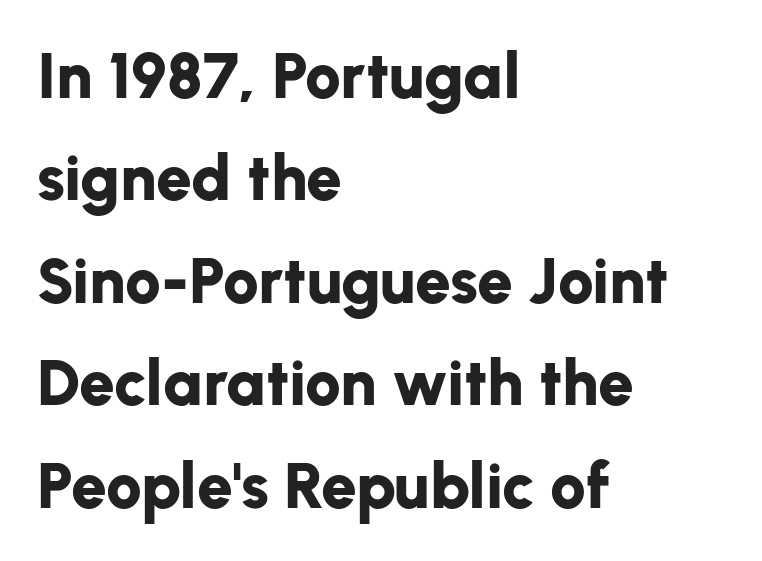
Q: Is the text bold? A: Yes.
Q: Is the text italic (slanted)? A: No, it is upright.
Q: Is the typeface a serif or a sans-serif typeface? A: Sans-serif.
Q: Is the text underlined? A: No.
Q: How is the paragraph aligned? A: Left-aligned.
Q: Is the spacing between letters normal or unusually wide? A: Normal.
Q: Is the spacing between lines tight, normal or loose? A: Normal.
Q: Width (condensed, normal, or wide)? A: Normal.
Q: Stroke contrast? A: Low.
Q: x-height? A: Medium.
Q: Monospaced? A: No.
